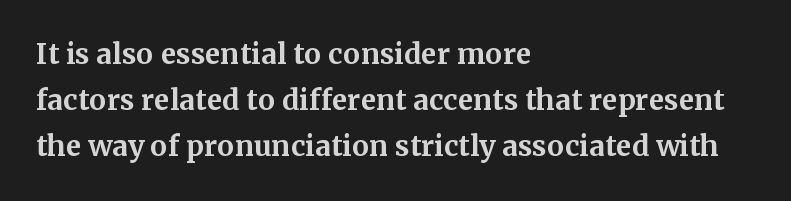
The image shows 28 px bold serif type, upright; set left-aligned, normal line spacing (1.65x), normal letter spacing, not underlined; medium stroke contrast and a medium x-height.
